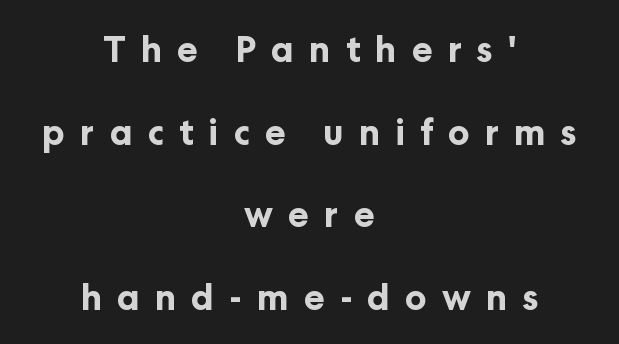
Q: Is the text bold? A: Yes.
Q: Is the text italic (slanted)? A: No, it is upright.
Q: Is the typeface a serif or a sans-serif typeface? A: Sans-serif.
Q: Is the text underlined? A: No.
Q: How is the paragraph aligned? A: Centered.
Q: Is the spacing between letters normal or unusually wide? A: Unusually wide.
Q: Is the spacing between lines tight, normal or loose? A: Loose.
Q: Width (condensed, normal, or wide)? A: Normal.
Q: Stroke contrast? A: Low.
Q: x-height? A: Medium.
Q: Monospaced? A: No.
